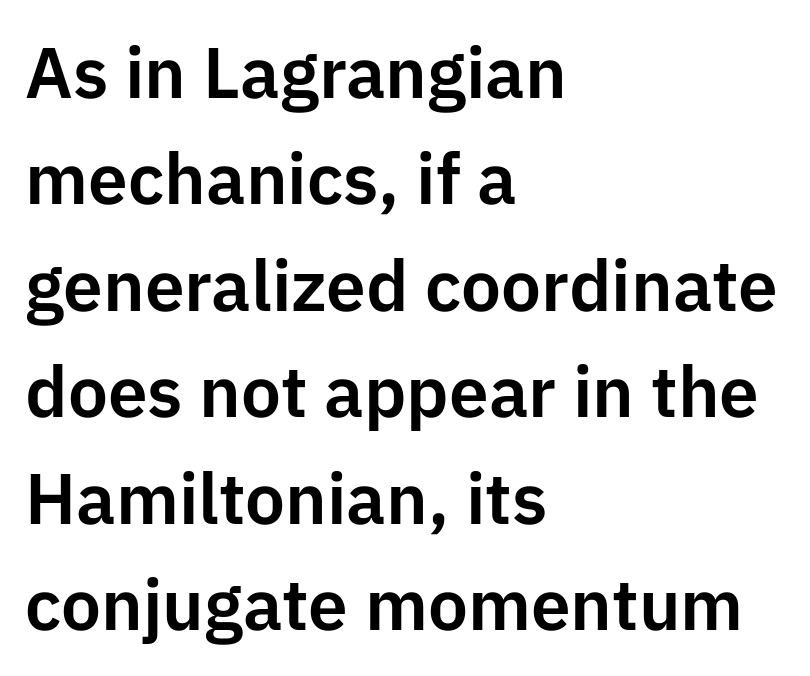
The image shows 71 px sans-serif type, upright; set left-aligned, normal line spacing (1.5x), normal letter spacing, not underlined; low stroke contrast and a medium x-height.
